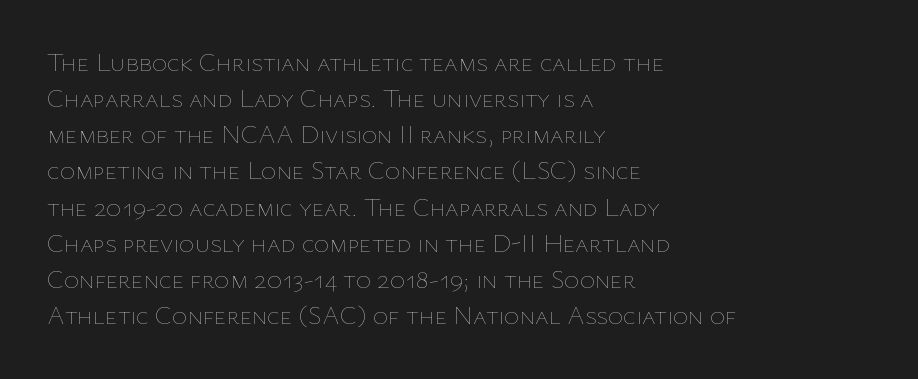
Teacher's note: observe the even left margin — that is flush-left alignment. Students, note that the glyphs here touch the page at normal intervals. Do the letters lean? They stand straight. Descenders hang freely into open space. Stem width sits at or under what a default text font uses.
